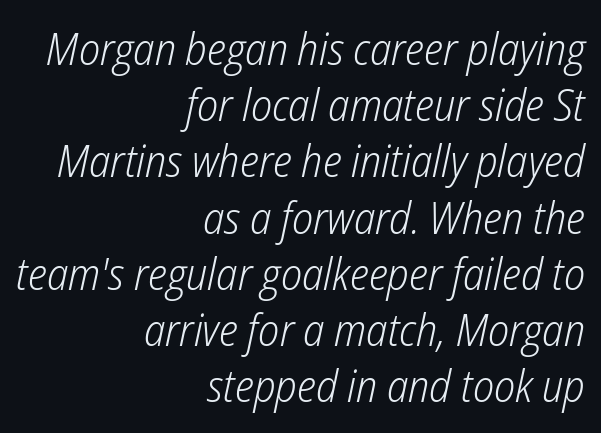
{"italic": "yes", "lean": "right", "slant_degrees": 12, "bold": "no", "weight": "light", "width": "condensed", "stroke_contrast": "low", "x_height": "medium", "monospaced": "no", "underline": "no", "align": "right", "line_spacing": "normal", "line_spacing_ratio": 1.25, "letter_spacing": "normal", "letter_spacing_em": 0.0, "glyph_px": 45}
